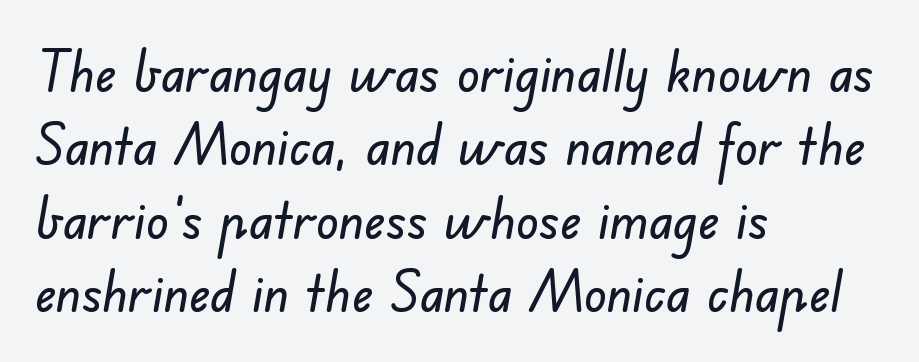
{"serif": "no", "width": "normal", "stroke_contrast": "low", "x_height": "small", "monospaced": "no", "underline": "no", "align": "left", "line_spacing": "normal", "line_spacing_ratio": 1.31, "letter_spacing": "normal", "letter_spacing_em": 0.0, "glyph_px": 56}
